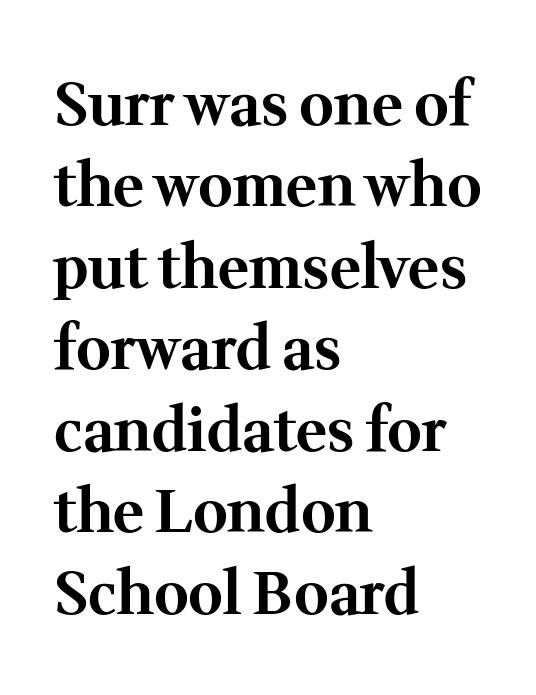
Looks like regular typesetting: each glyph gets only the width it needs. Horizontal bands of white between lines are of average thickness. Weight: bold. The lettering holds an erect, upright posture throughout. Words float on clear page, feet unadorned.
